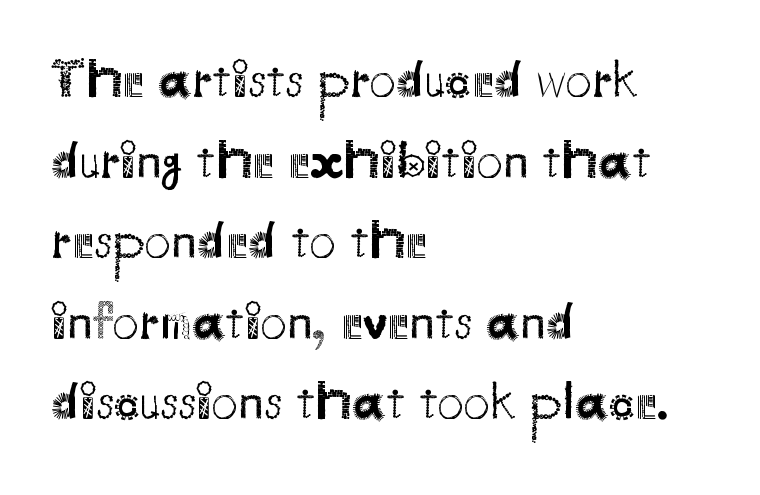
The image shows 53 px regular-weight sans-serif type, upright; set left-aligned, normal line spacing (1.52x), normal letter spacing, not underlined; medium stroke contrast and a small x-height.
